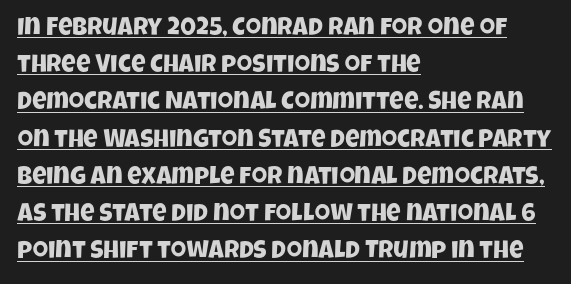
Q: Is the text underlined? A: Yes.
Q: How is the paragraph aligned? A: Left-aligned.
Q: Is the spacing between letters normal or unusually wide? A: Normal.
Q: Is the spacing between lines tight, normal or loose? A: Normal.
